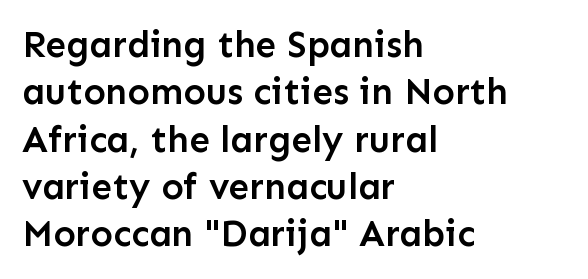
{"serif": "no", "italic": "no", "bold": "semi", "weight": "semibold", "width": "normal", "stroke_contrast": "low", "x_height": "medium", "monospaced": "no", "underline": "no", "align": "left", "line_spacing": "normal", "line_spacing_ratio": 1.28, "letter_spacing": "normal", "letter_spacing_em": 0.0, "glyph_px": 37}
